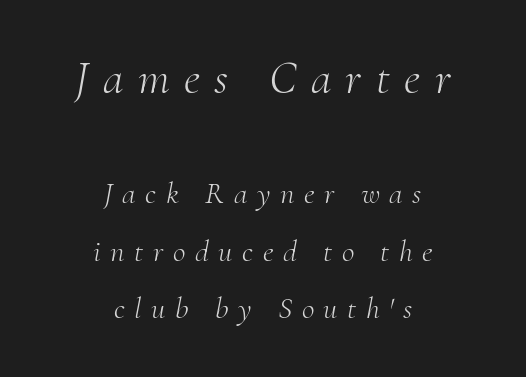
Q: Is the text bold? A: No.
Q: Is the text italic (slanted)? A: Yes, it leans right by about 10 degrees.
Q: Is the typeface a serif or a sans-serif typeface? A: Serif.
Q: Is the text underlined? A: No.
Q: How is the paragraph aligned? A: Centered.
Q: Is the spacing between letters normal or unusually wide? A: Unusually wide.
Q: Which block of text is set in a larger size, the first (top) or the second (bottom)? A: The first (top) one.
Q: Width (condensed, normal, or wide)? A: Normal.
Q: Stroke contrast? A: Medium.
Q: x-height? A: Small.
Q: Monospaced? A: No.
